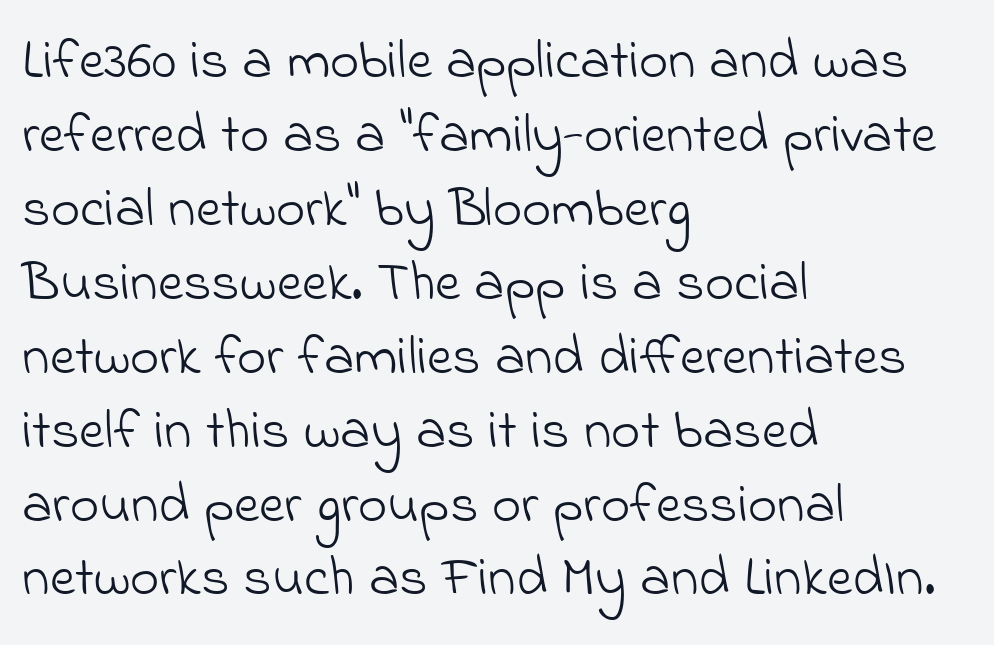
Tracking here is standard; glyphs follow each other at the usual distance. Think standard paragraph weight, or any step lighter than that. Glance below the letters and you will spot only blank space. Students, observe: this is what conventionally led text looks like. A typesetter would call this proportional, since set widths differ per character. The face used here is a sans, in the tradition of grotesques and geometrics.
